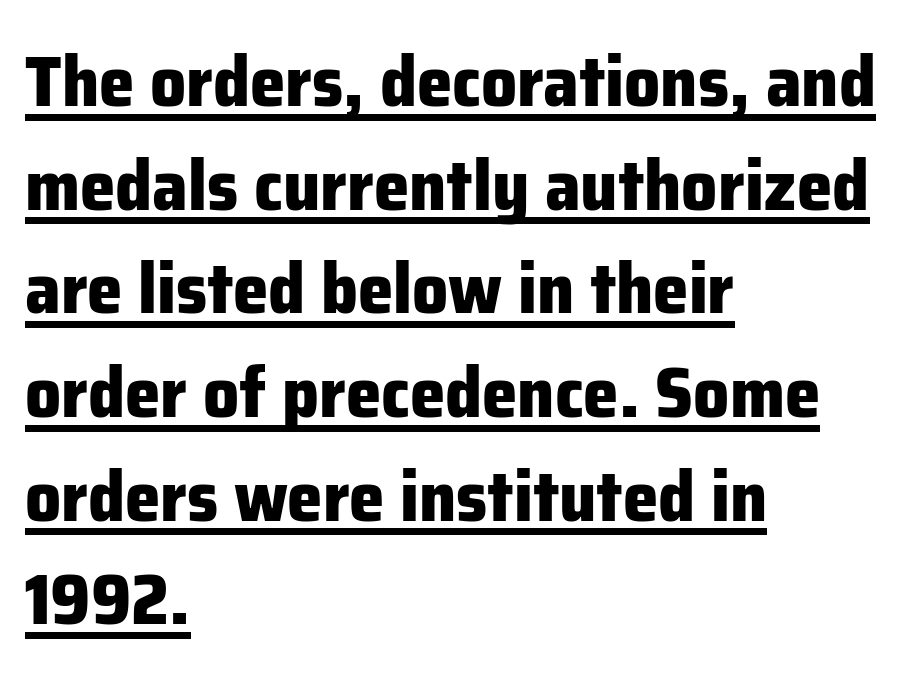
The type sits square on the baseline with zero lean. Tracking value appears to be zero — textbook default spacing. Casual observation: everything's shoved over to the left. Spacing verdict: proportional, widths tailored to each character. Is there an underline? Yes — a line sits under the letters.
